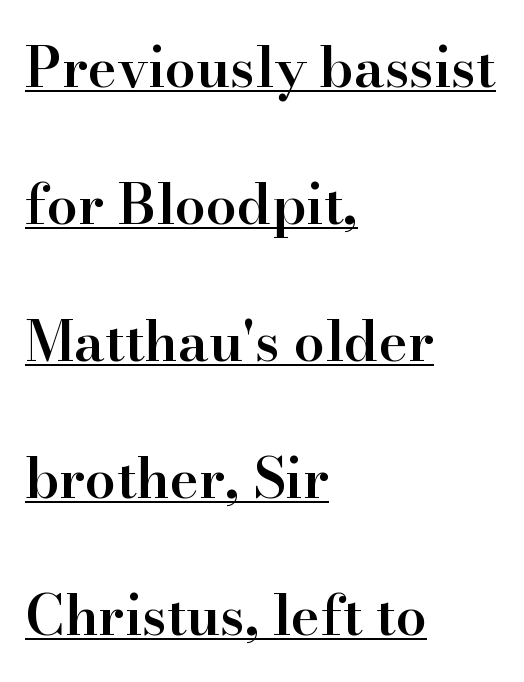
Q: Is the text bold? A: Semi-bold.
Q: Is the text italic (slanted)? A: No, it is upright.
Q: Is the typeface a serif or a sans-serif typeface? A: Serif.
Q: Is the text underlined? A: Yes.
Q: How is the paragraph aligned? A: Left-aligned.
Q: Is the spacing between letters normal or unusually wide? A: Normal.
Q: Is the spacing between lines tight, normal or loose? A: Loose.
Q: Width (condensed, normal, or wide)? A: Normal.
Q: Stroke contrast? A: High.
Q: x-height? A: Small.
Q: Monospaced? A: No.
